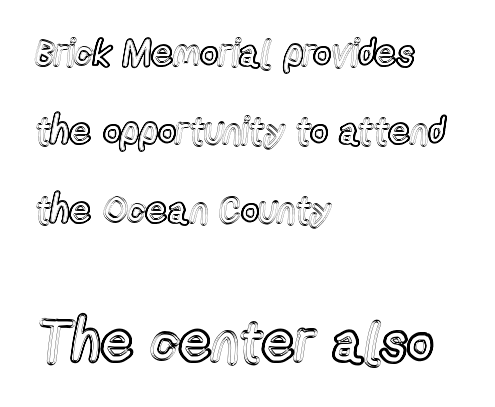
{"width": "condensed", "x_height": "medium", "monospaced": "no", "underline": "no", "align": "left", "line_spacing": "loose", "line_spacing_ratio": 2.06, "letter_spacing": "normal", "letter_spacing_em": 0.0, "larger_block": "second", "size_ratio": 1.5, "glyph_px": 57}
